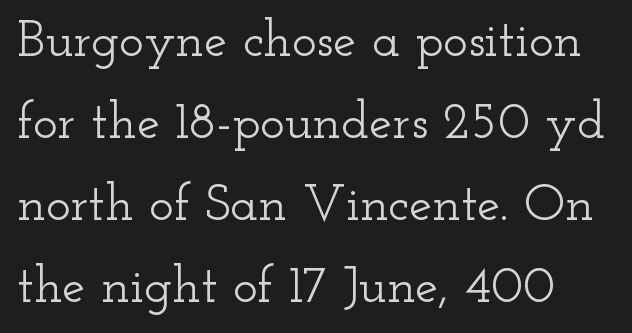
The image shows 52 px wide serif type, upright; set normal line spacing (1.58x), normal letter spacing, not underlined; low stroke contrast and a small x-height.
